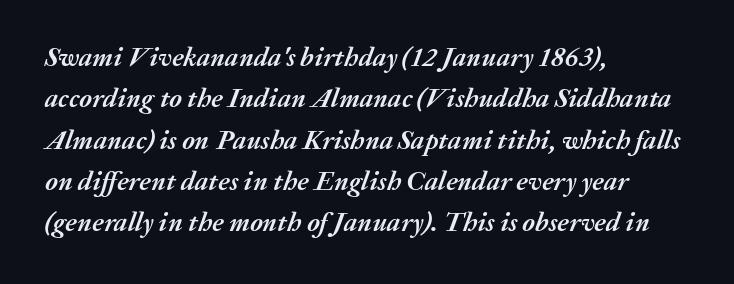
The image shows 27 px bold type, italic (leaning right); set left-aligned, normal line spacing (1.53x), normal letter spacing, not underlined.
